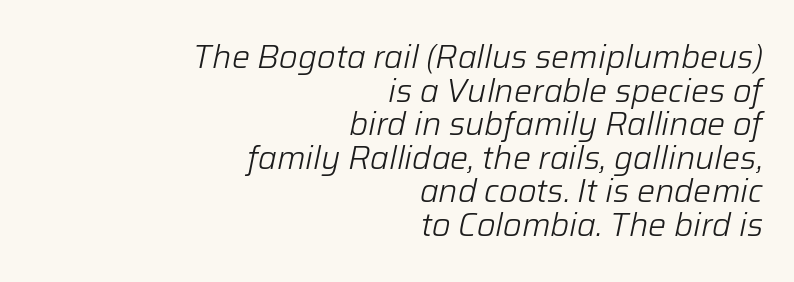
{"italic": "yes", "lean": "right", "slant_degrees": 12, "bold": "no", "weight": "light", "width": "normal", "stroke_contrast": "low", "x_height": "medium", "monospaced": "no", "underline": "no", "align": "right", "line_spacing": "tight", "line_spacing_ratio": 1.05, "letter_spacing": "normal", "letter_spacing_em": 0.0, "glyph_px": 32}
